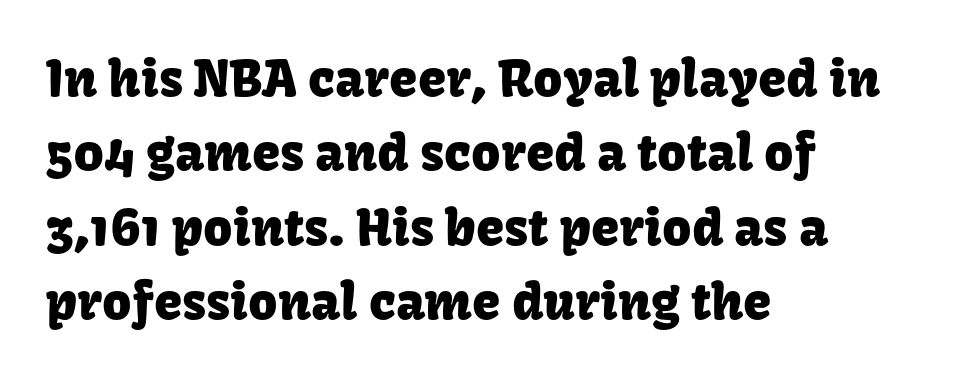
{"serif": "no", "italic": "no", "width": "normal", "stroke_contrast": "low", "x_height": "medium", "monospaced": "no", "underline": "no", "align": "left", "line_spacing": "normal", "line_spacing_ratio": 1.46, "letter_spacing": "normal", "letter_spacing_em": 0.0, "glyph_px": 51}
